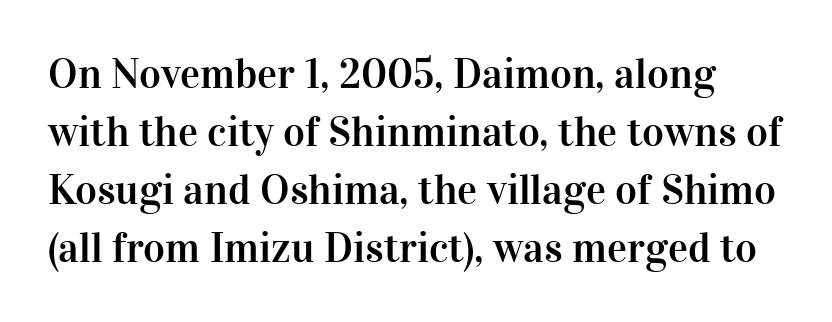
Q: Is the text italic (slanted)? A: No, it is upright.
Q: Is the typeface a serif or a sans-serif typeface? A: Serif.
Q: Is the text underlined? A: No.
Q: Is the spacing between letters normal or unusually wide? A: Normal.
Q: Is the spacing between lines tight, normal or loose? A: Normal.
Q: Width (condensed, normal, or wide)? A: Normal.
Q: Stroke contrast? A: High.
Q: x-height? A: Medium.
Q: Monospaced? A: No.
